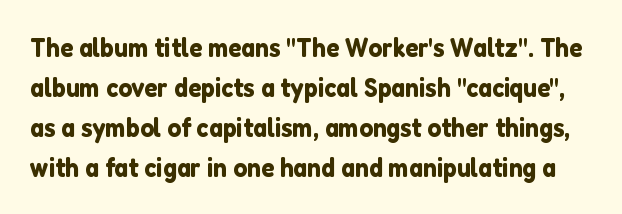
The gap between lines stays unmarked. The face used here is rendered with its standard letterfit. The vertical gap from one line to the next is medium. This is roman type, the default non-slanted kind.
